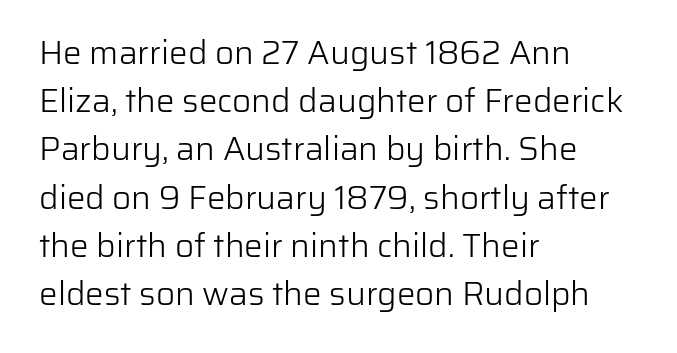
The image shows 33 px light sans-serif type, upright; set left-aligned, normal line spacing (1.46x), normal letter spacing, not underlined; low stroke contrast and a medium x-height.
